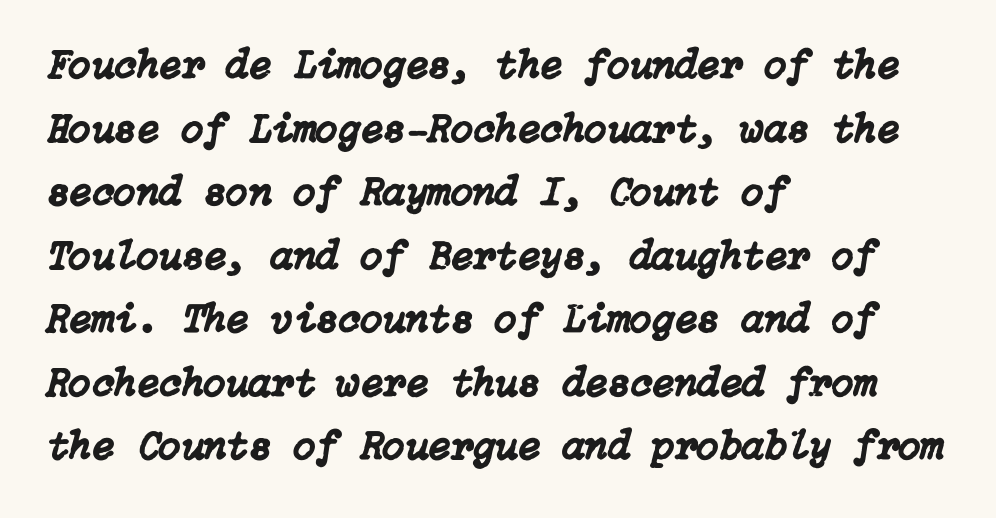
{"italic": "yes", "lean": "right", "slant_degrees": 15, "width": "normal", "stroke_contrast": "low", "x_height": "medium", "underline": "no", "align": "left", "line_spacing": "normal", "line_spacing_ratio": 1.55, "letter_spacing": "normal", "letter_spacing_em": 0.0, "glyph_px": 41}
